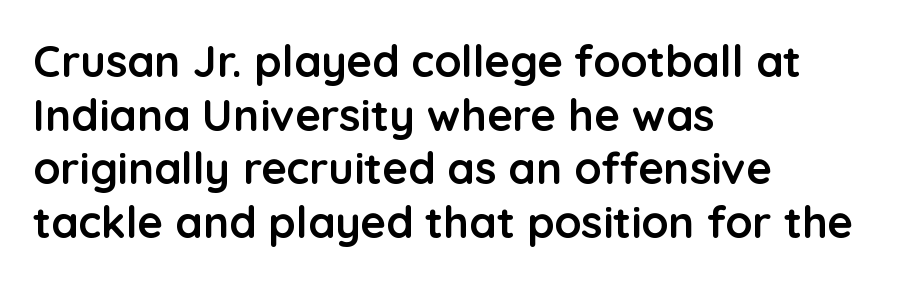
{"serif": "no", "italic": "no", "bold": "yes", "weight": "semibold", "width": "normal", "stroke_contrast": "low", "x_height": "medium", "monospaced": "no", "underline": "no", "align": "left", "line_spacing_ratio": 1.22, "letter_spacing": "normal", "letter_spacing_em": 0.0, "glyph_px": 44}
